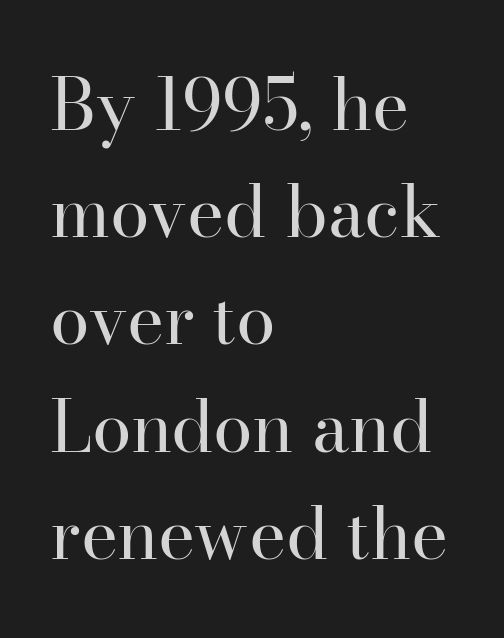
Leftover space on each line is placed entirely after the last word. Spacing verdict: proportional, widths tailored to each character. The letters stand upright; this is a roman face. The letterforms sit shoulder to shoulder at normal distance.
